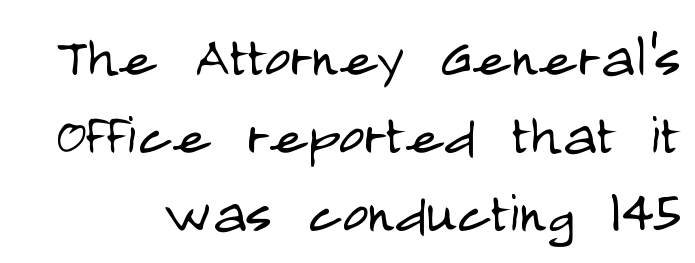
{"serif": "no", "italic": "no", "bold": "no", "weight": "light", "width": "condensed", "stroke_contrast": "low", "x_height": "large", "monospaced": "no", "underline": "no", "line_spacing": "tight", "line_spacing_ratio": 1.1, "letter_spacing": "normal", "letter_spacing_em": 0.0, "glyph_px": 71}
